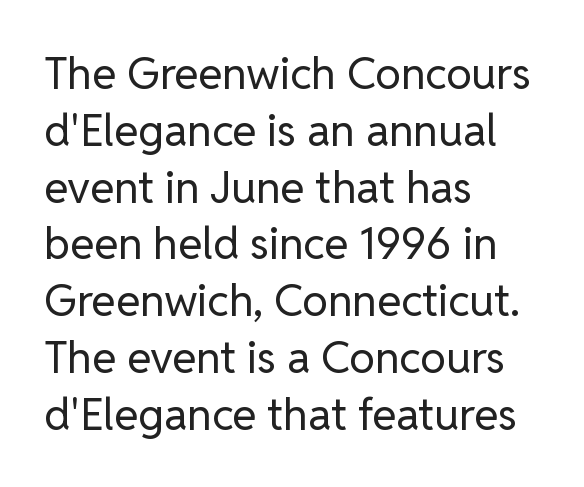
The weight tops out at a normal text grade. A clean baseline with only descenders dipping below it. Varying glyph widths throughout — classic text-font behaviour. The ragged edge is on the right, which tells us the setting is flush left.
